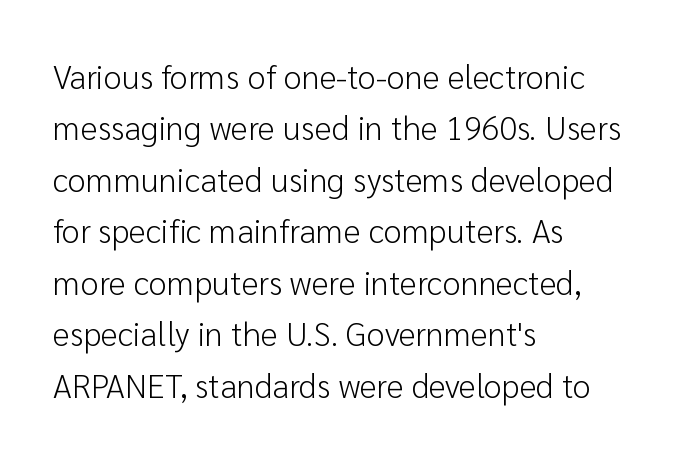
The face used here is proportionally spaced, like ordinary book or web type. The typeface chosen for these lines omits serifs. The passage shown is not bold in any degree. A clean baseline with only descenders dipping below it. The setting favours the left margin, as ordinary paragraphs usually do.
